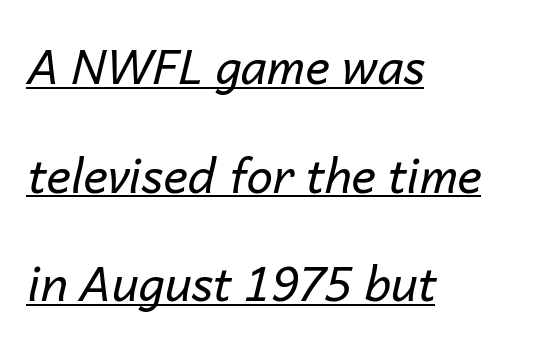
The image shows 47 px regular-weight type, italic (leaning right); set left-aligned, loose line spacing (2.31x), normal letter spacing, underlined; low stroke contrast and a medium x-height.
